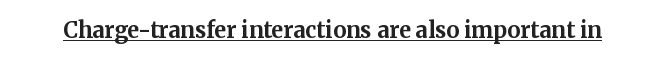
{"italic": "no", "bold": "yes", "underline": "yes", "letter_spacing": "normal", "letter_spacing_em": 0.0, "glyph_px": 22}
